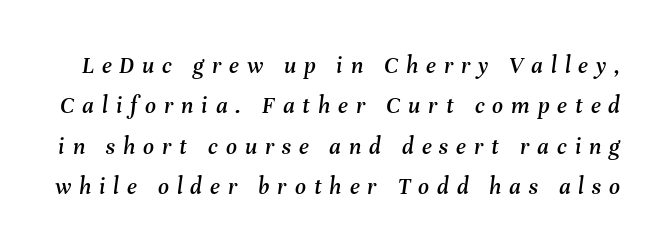
The vertical gap from one line to the next is medium. Glyph-to-glyph distance is far greater than everyday printed text. Check the space under the baseline: it is left empty. Italic: yes, the glyphs are oblique.
